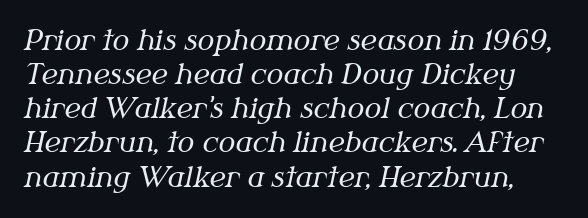
{"serif": "yes", "italic": "yes", "lean": "right", "slant_degrees": 12, "bold": "no", "weight": "regular", "width": "normal", "stroke_contrast": "medium", "x_height": "medium", "monospaced": "no", "underline": "no", "line_spacing_ratio": 1.22, "letter_spacing": "normal", "letter_spacing_em": 0.0, "glyph_px": 28}
